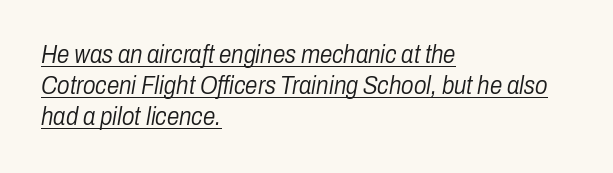
{"italic": "yes", "lean": "right", "slant_degrees": 10, "bold": "no", "underline": "yes", "align": "left", "line_spacing": "normal", "line_spacing_ratio": 1.25, "letter_spacing": "normal", "letter_spacing_em": 0.0, "glyph_px": 25}
